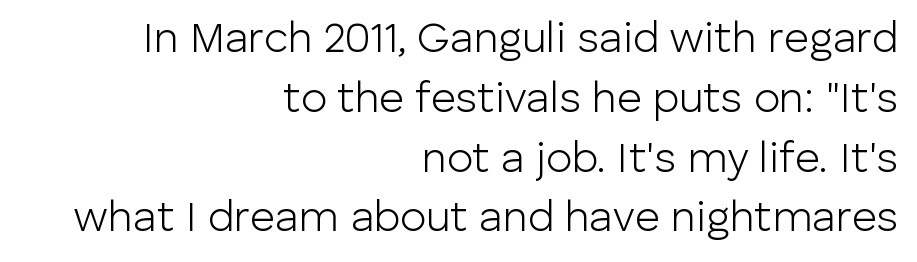
Rows of type keep a routine distance in the vertical direction. Looks like regular typesetting: each glyph gets only the width it needs. The lines are quadded right. Letter spacing: default. It's the straight-up-and-down kind of type. Rule under the text: the space is simply empty.
